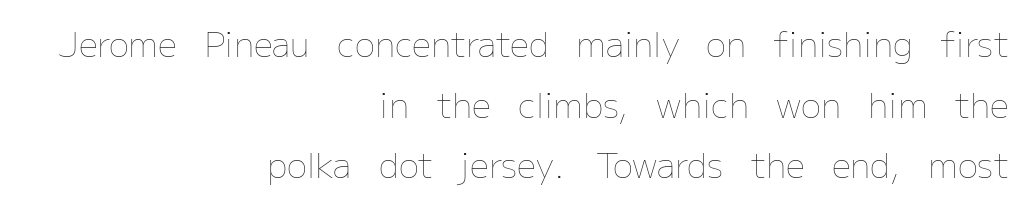
The image shows 34 px thin type, upright; set right-aligned, line spacing 1.78x, normal letter spacing, not underlined; low stroke contrast and a medium x-height.
